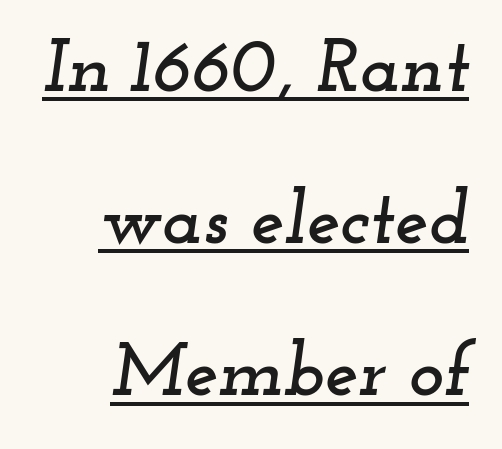
Q: Is the text italic (slanted)? A: Yes, it leans right by about 12 degrees.
Q: Is the typeface a serif or a sans-serif typeface? A: Serif.
Q: Is the text underlined? A: Yes.
Q: Is the spacing between letters normal or unusually wide? A: Normal.
Q: Is the spacing between lines tight, normal or loose? A: Loose.
Q: Width (condensed, normal, or wide)? A: Wide.
Q: Stroke contrast? A: Low.
Q: x-height? A: Small.
Q: Monospaced? A: No.
